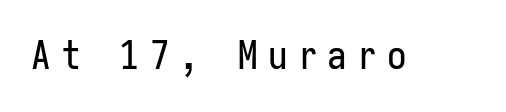
{"serif": "no", "italic": "no", "width": "condensed", "stroke_contrast": "low", "x_height": "medium", "monospaced": "yes", "underline": "no", "letter_spacing": "wide", "letter_spacing_em": 0.26, "glyph_px": 39}
